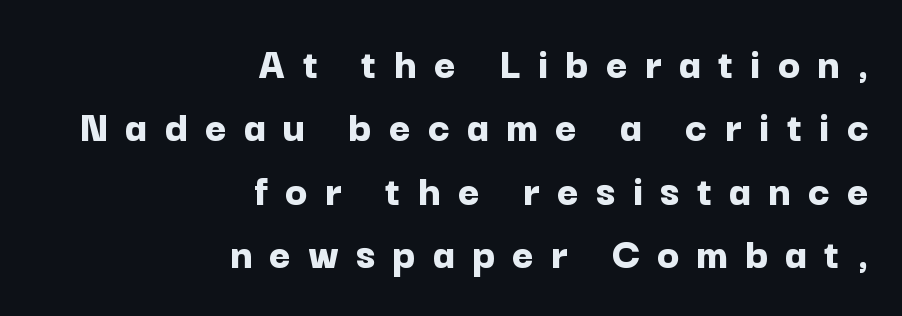
Q: Is the text bold? A: Yes.
Q: Is the text italic (slanted)? A: No, it is upright.
Q: Is the typeface a serif or a sans-serif typeface? A: Sans-serif.
Q: Is the text underlined? A: No.
Q: How is the paragraph aligned? A: Right-aligned.
Q: Is the spacing between letters normal or unusually wide? A: Unusually wide.
Q: Is the spacing between lines tight, normal or loose? A: Normal.
Q: Width (condensed, normal, or wide)? A: Normal.
Q: Stroke contrast? A: Low.
Q: x-height? A: Medium.
Q: Monospaced? A: No.
